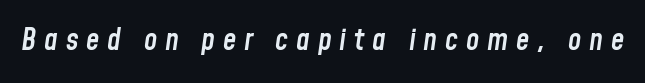
Q: Is the text bold? A: Semi-bold.
Q: Is the text italic (slanted)? A: Yes, it leans right by about 8 degrees.
Q: Is the text underlined? A: No.
Q: Is the spacing between letters normal or unusually wide? A: Unusually wide.
Q: Width (condensed, normal, or wide)? A: Condensed.
Q: Stroke contrast? A: Low.
Q: x-height? A: Medium.
Q: Monospaced? A: No.
